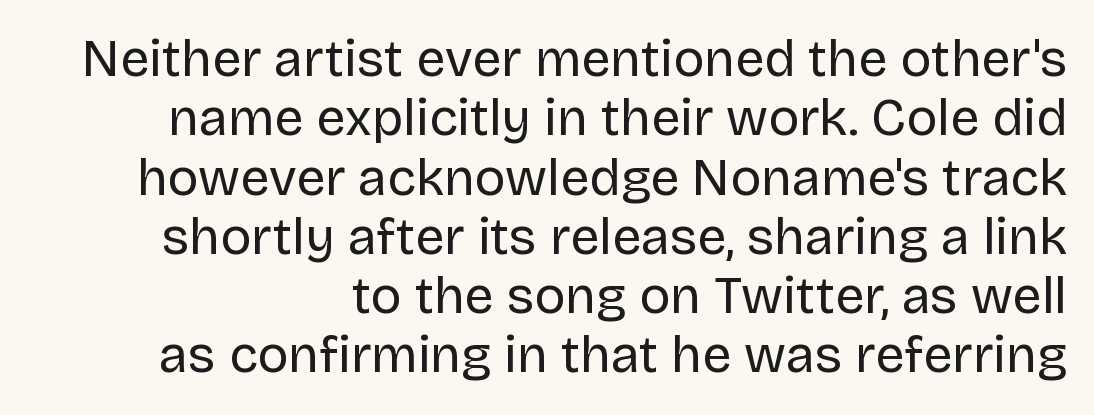
The image shows 52 px regular-weight sans-serif type, upright; set right-aligned, tight line spacing (1.14x), normal letter spacing, not underlined; low stroke contrast and a large x-height.
